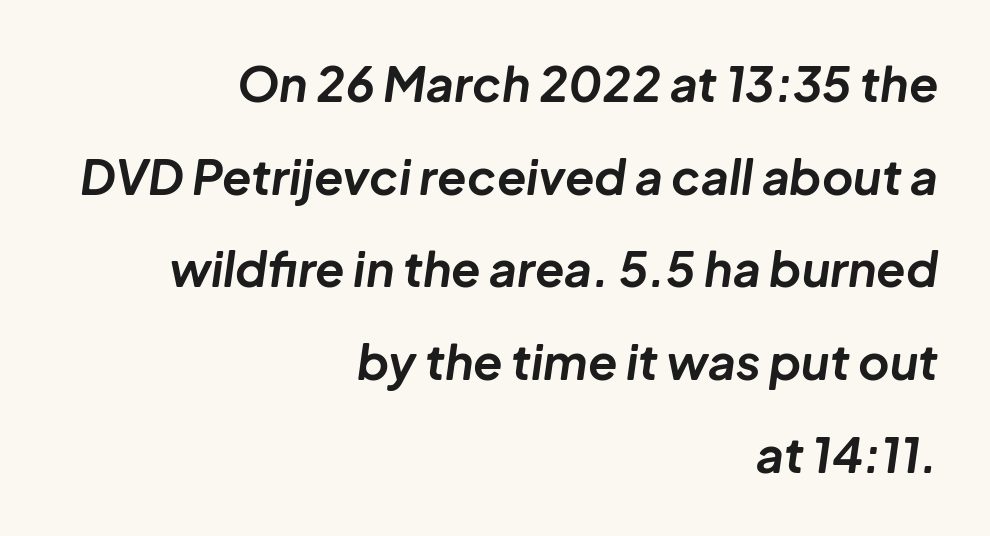
The rag falls on the left side of this text block. The strokes are fattened all the way to bold. A bare baseline throughout the passage. Is the type slanted? Yes — the strokes lean at a clear angle. What stands out about the letter spacing? Nothing — it is the standard amount.
